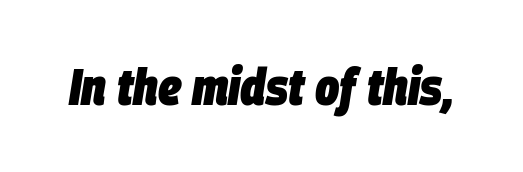
The image shows 51 px heavy, condensed type, italic (leaning right); set normal letter spacing, not underlined; low stroke contrast and a large x-height.
